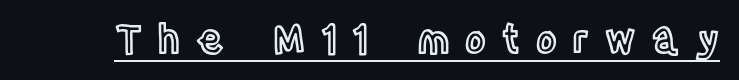
{"italic": "no", "width": "condensed", "x_height": "large", "monospaced": "no", "underline": "yes", "letter_spacing": "wide", "letter_spacing_em": 0.42, "glyph_px": 39}
